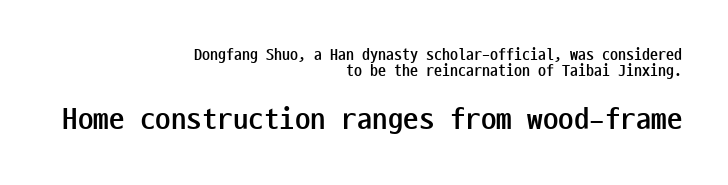
No feet cap the strokes, marking this as sans-serif type. Right-aligned paragraph, ragged on the left. Italic: no, the glyphs are upright roman. Strokes here are thick enough to call this a true bold. Students, note that the glyphs here touch the page at normal intervals. The lower block of text is set noticeably larger than the block above it.
